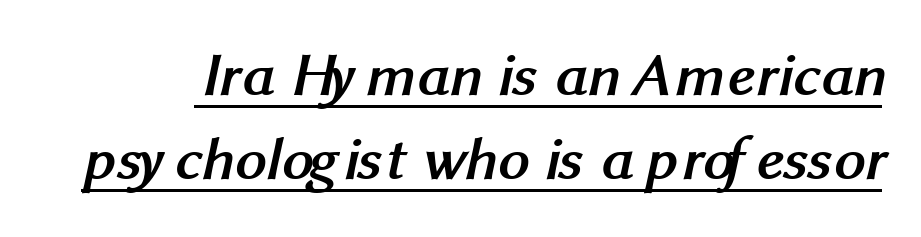
{"serif": "no", "bold": "yes", "weight": "semibold", "width": "normal", "stroke_contrast": "medium", "x_height": "medium", "monospaced": "no", "underline": "yes", "line_spacing": "normal", "line_spacing_ratio": 1.35, "letter_spacing": "normal", "letter_spacing_em": 0.0, "glyph_px": 62}
